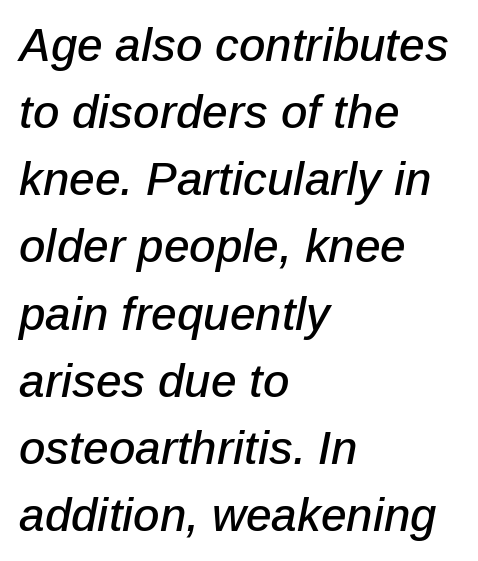
{"italic": "yes", "lean": "right", "slant_degrees": 12, "width": "normal", "stroke_contrast": "low", "x_height": "medium", "monospaced": "no", "underline": "no", "align": "left", "line_spacing": "normal", "line_spacing_ratio": 1.46, "letter_spacing": "normal", "letter_spacing_em": 0.0, "glyph_px": 46}
